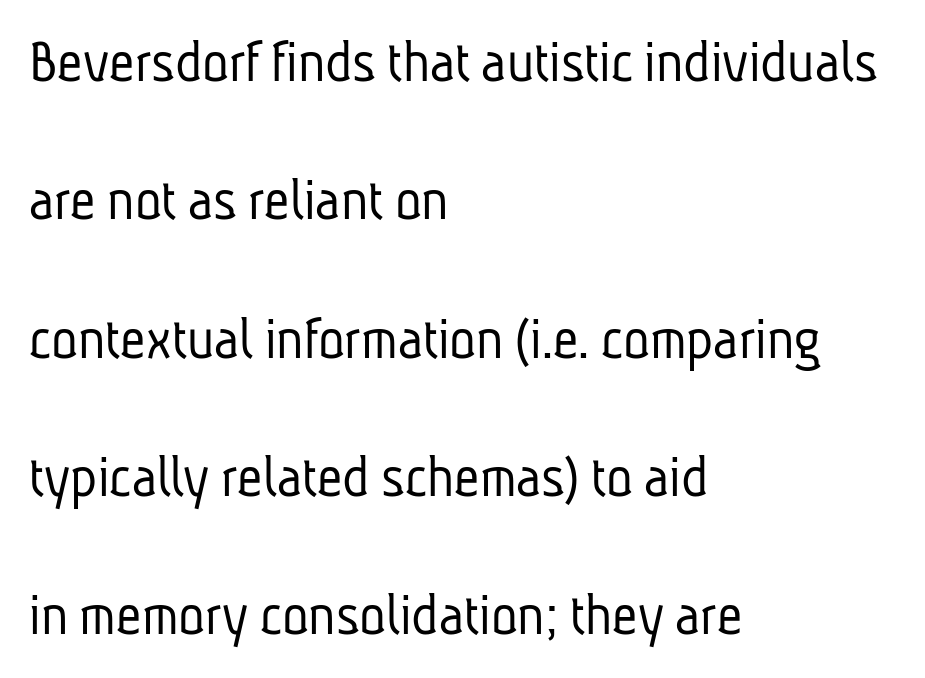
{"serif": "no", "bold": "no", "weight": "light", "width": "condensed", "stroke_contrast": "low", "x_height": "medium", "monospaced": "no", "underline": "no", "align": "left", "line_spacing": "loose", "line_spacing_ratio": 2.23, "letter_spacing": "normal", "letter_spacing_em": 0.0, "glyph_px": 62}
